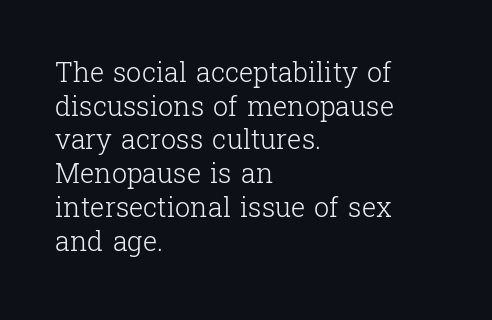
Whoever set this chose a conventional vertical rhythm. Each stroke keeps to a modest, everyday thickness or less. Is there any slant? The stems are plumb. Any mark beneath the type? The region is blank. Horizontal alignment here is leftward, the default for most running prose.
